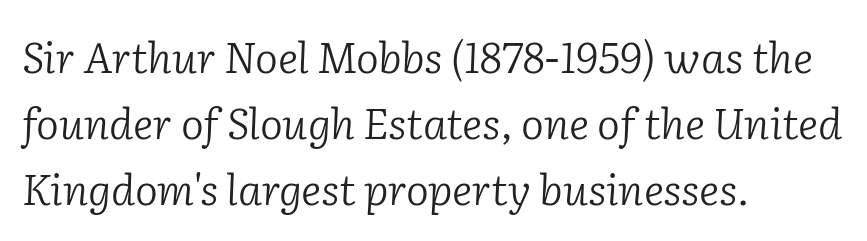
The image shows 43 px light serif type, italic (leaning right); set left-aligned, normal line spacing (1.53x), normal letter spacing, not underlined; low stroke contrast and a medium x-height.
